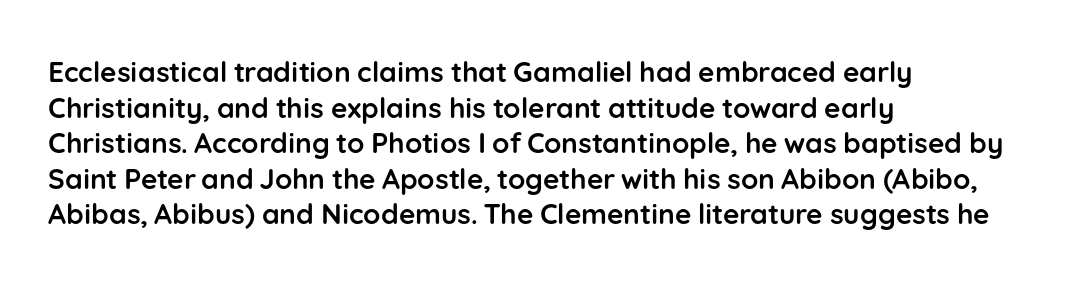
Q: Is the text bold? A: Yes.
Q: Is the text italic (slanted)? A: No, it is upright.
Q: Is the typeface a serif or a sans-serif typeface? A: Sans-serif.
Q: Is the text underlined? A: No.
Q: How is the paragraph aligned? A: Left-aligned.
Q: Is the spacing between letters normal or unusually wide? A: Normal.
Q: Is the spacing between lines tight, normal or loose? A: Normal.
Q: Width (condensed, normal, or wide)? A: Normal.
Q: Stroke contrast? A: Low.
Q: x-height? A: Medium.
Q: Monospaced? A: No.
